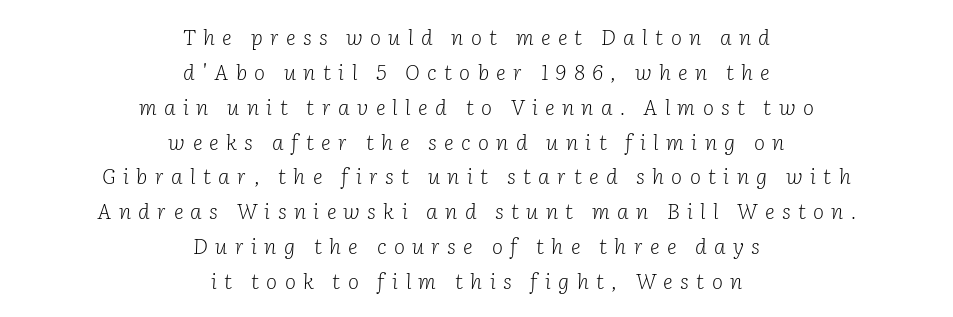
The image shows 21 px text type, italic (leaning right); set centered, normal line spacing (1.66x), unusually wide letter spacing (+0.35 em), not underlined.
